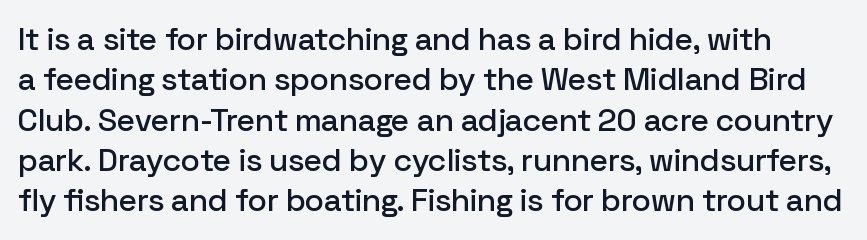
The image shows 32 px sans-serif type, upright; set normal line spacing (1.26x), normal letter spacing, not underlined; low stroke contrast and a medium x-height.
